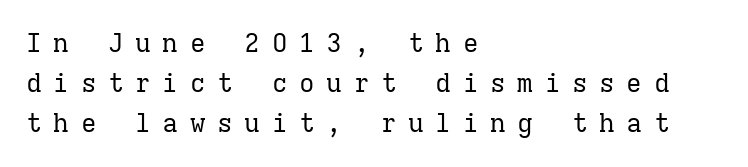
Does the copy run flush right? No — it runs flush left. Type without underlining. No extra ink here — the face is not bold. Quick note: not italic, upright. One glance says typical: line gaps are just what's usual.
